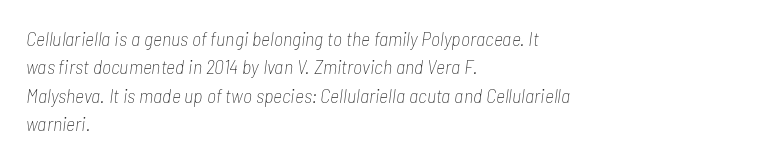
{"italic": "yes", "lean": "right", "slant_degrees": 7, "bold": "no", "underline": "no", "align": "left", "line_spacing": "normal", "line_spacing_ratio": 1.42, "letter_spacing": "normal", "letter_spacing_em": 0.0, "glyph_px": 20}
